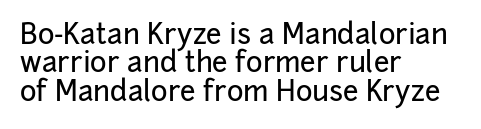
Q: Is the text italic (slanted)? A: No, it is upright.
Q: Is the typeface a serif or a sans-serif typeface? A: Sans-serif.
Q: Is the text underlined? A: No.
Q: How is the paragraph aligned? A: Left-aligned.
Q: Is the spacing between letters normal or unusually wide? A: Normal.
Q: Is the spacing between lines tight, normal or loose? A: Tight.
Q: Width (condensed, normal, or wide)? A: Normal.
Q: Stroke contrast? A: Low.
Q: x-height? A: Medium.
Q: Monospaced? A: No.
